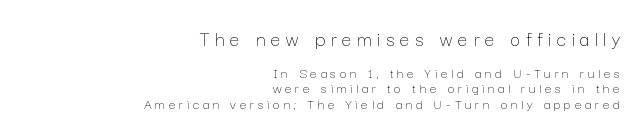
The image shows 22 px text type, upright; set right-aligned, tight line spacing (1.02x), unusually wide letter spacing (+0.25 em), not underlined; the first (top) block is 1.47x larger.
